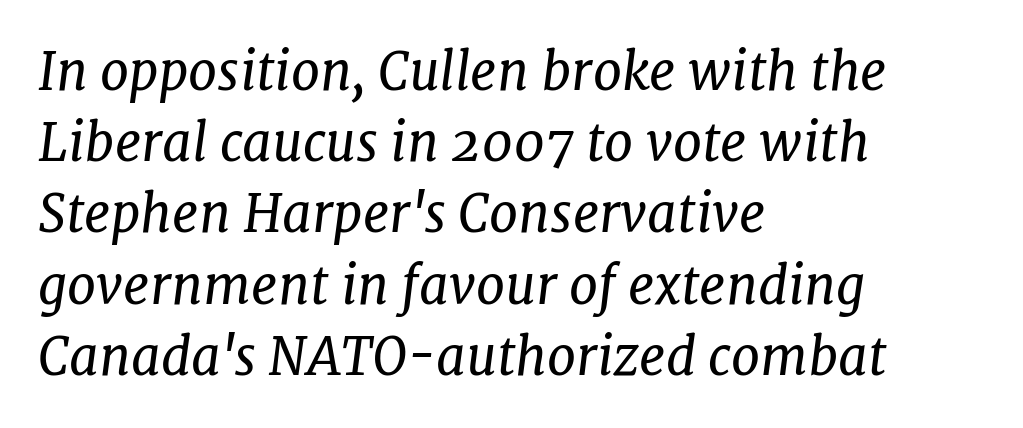
The image shows 52 px regular-weight serif type, italic (leaning right); set left-aligned, normal line spacing (1.37x), normal letter spacing, not underlined; low stroke contrast and a medium x-height.
